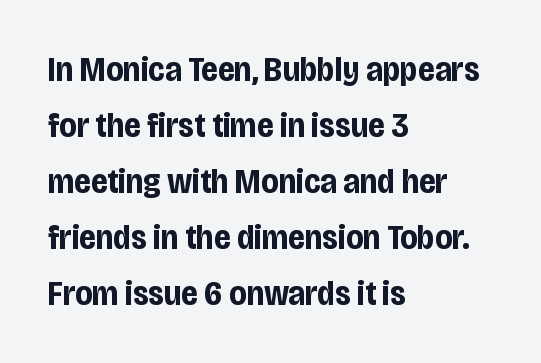
Caption: standard tracking, unaltered. Examine the stroke ends and you'll find no serifs. Emphasis by weight is at full strength: bold. A typesetter would call this proportional, since set widths differ per character. Is there any slant? The stems are plumb. The space between consecutive lines is moderate.
